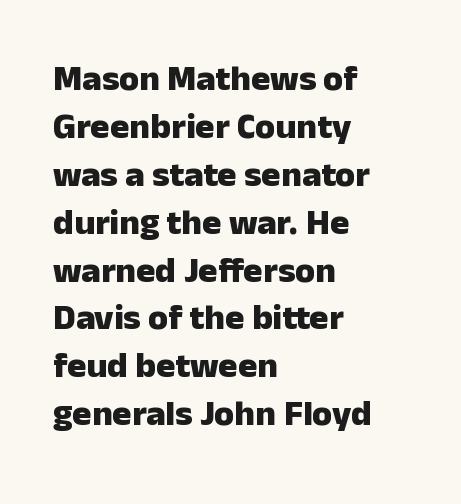
The image shows 36 px heavy sans-serif type, upright; set left-aligned, normal line spacing (1.33x), normal letter spacing, not underlined; low stroke contrast and a medium x-height.
